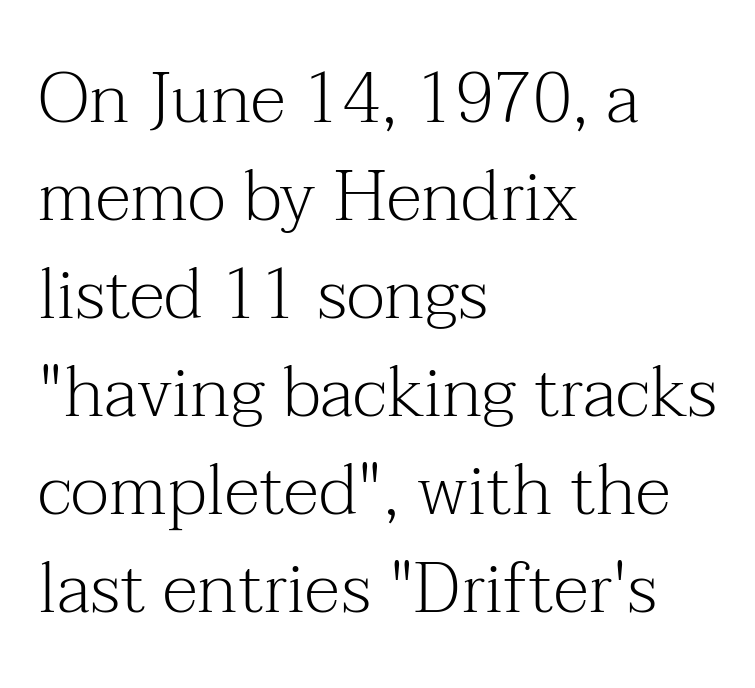
Check where the strokes stop: tiny serifs finish them off. These lines sit exactly where default settings would place them. No chunkiness to these letters — they're not bold. Caption: multi-line text, flush left, ragged right.
